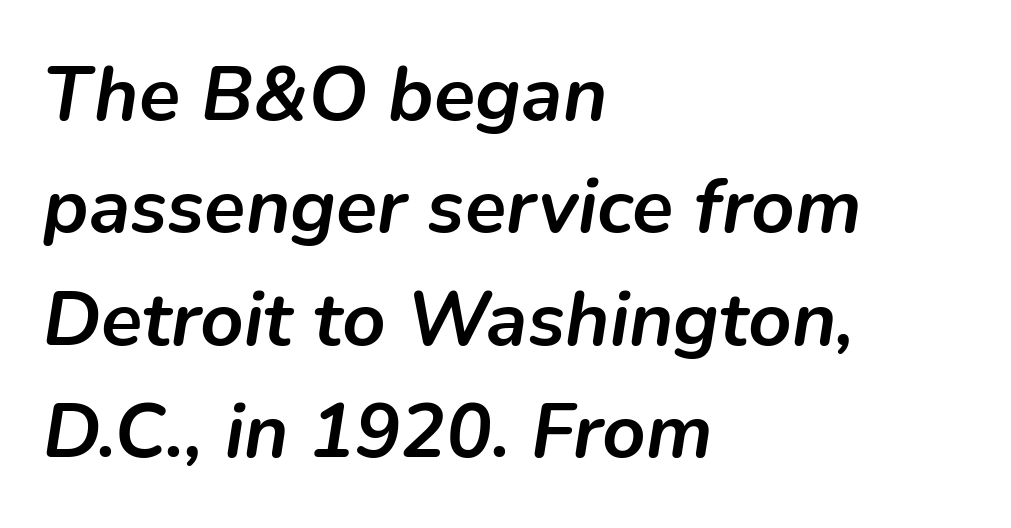
{"italic": "yes", "lean": "right", "slant_degrees": 9, "bold": "yes", "weight": "semibold", "width": "normal", "stroke_contrast": "low", "x_height": "medium", "monospaced": "no", "underline": "no", "align": "left", "line_spacing": "normal", "line_spacing_ratio": 1.48, "letter_spacing": "normal", "letter_spacing_em": 0.0, "glyph_px": 76}
